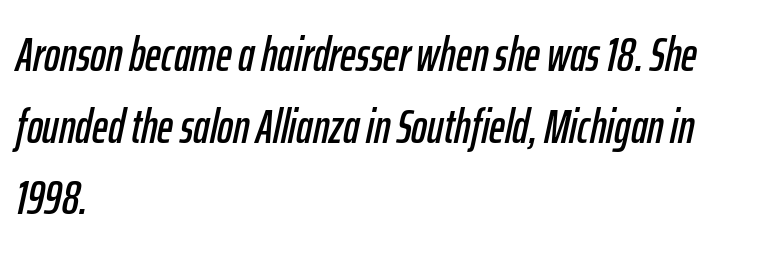
The image shows 48 px condensed type, italic (leaning right); set left-aligned, normal line spacing (1.49x), normal letter spacing, not underlined; low stroke contrast and a medium x-height.
